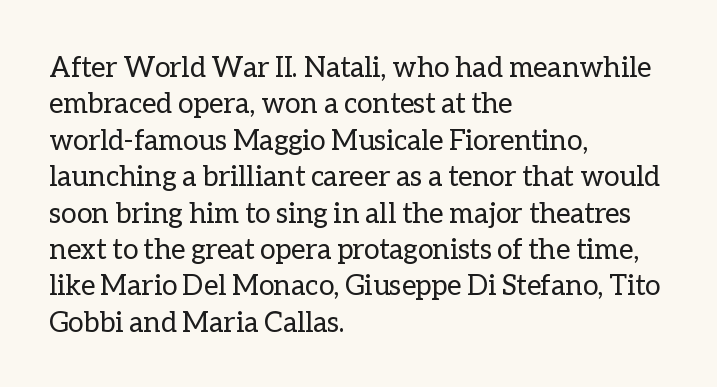
The image shows 28 px regular-weight type, upright; set left-aligned, normal line spacing (1.3x), normal letter spacing, not underlined; low stroke contrast and a medium x-height.
